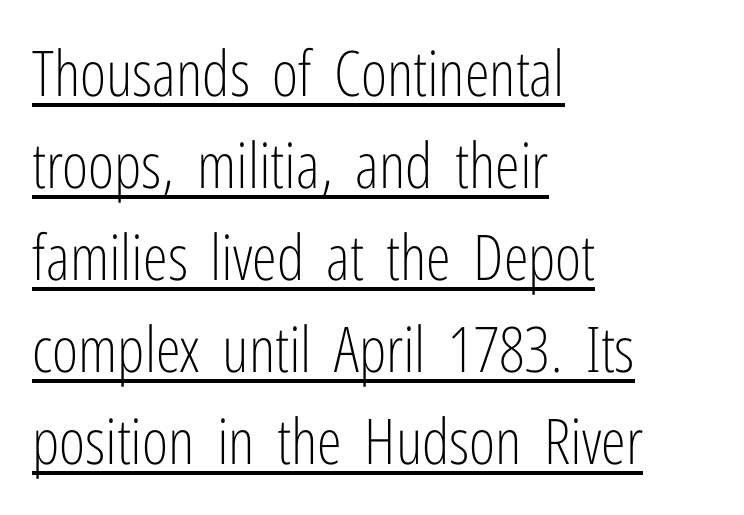
{"serif": "no", "italic": "no", "bold": "no", "weight": "light", "width": "condensed", "stroke_contrast": "low", "x_height": "medium", "monospaced": "no", "underline": "yes", "align": "left", "line_spacing": "normal", "line_spacing_ratio": 1.46, "letter_spacing": "normal", "letter_spacing_em": 0.0, "glyph_px": 63}
